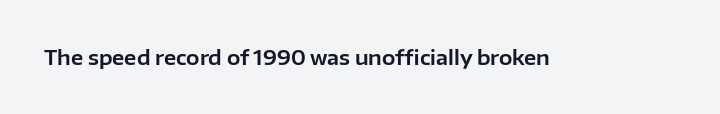
{"italic": "no", "underline": "no", "letter_spacing": "normal", "letter_spacing_em": 0.0, "glyph_px": 20}
